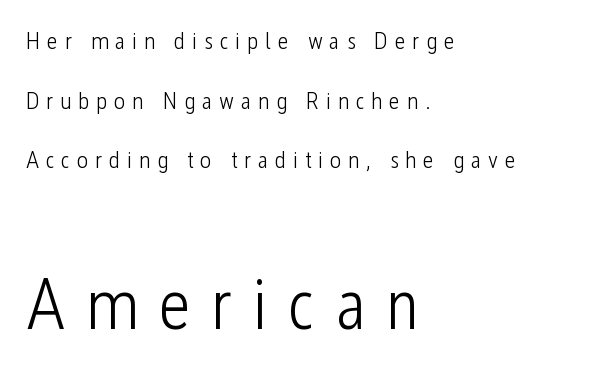
{"serif": "no", "italic": "no", "bold": "no", "weight": "light", "width": "condensed", "stroke_contrast": "low", "x_height": "medium", "monospaced": "no", "underline": "no", "align": "left", "line_spacing": "loose", "line_spacing_ratio": 2.48, "letter_spacing": "wide", "letter_spacing_em": 0.28, "larger_block": "second", "size_ratio": 3.0, "glyph_px": 72}
